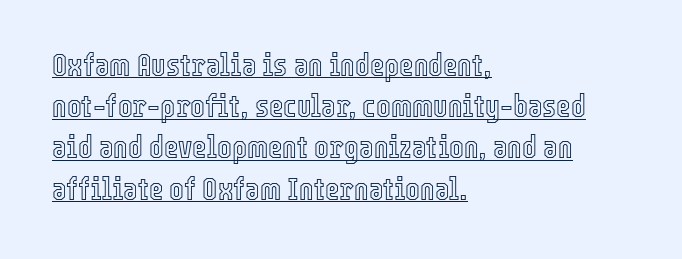
Typeset ragged right — the left edge is the straight one. Each new line begins a customary step beneath the previous one. There is no visible air inserted between adjacent glyphs. Underlined type.
